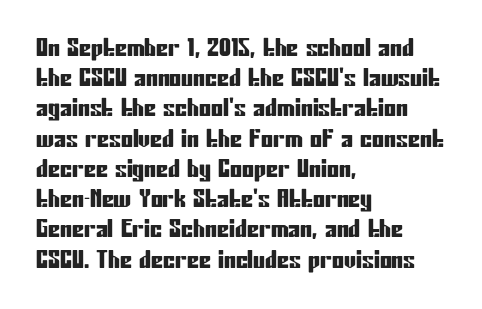
The image shows 24 px text type, upright; set left-aligned, normal line spacing (1.26x), normal letter spacing, not underlined.
